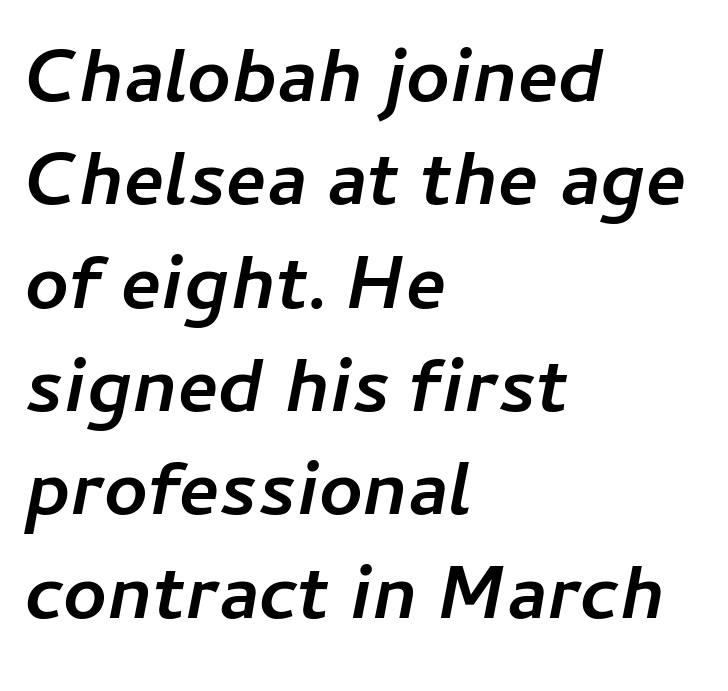
The image shows 76 px semibold type, italic (leaning right); set left-aligned, normal line spacing (1.36x), normal letter spacing, not underlined; low stroke contrast and a medium x-height.
